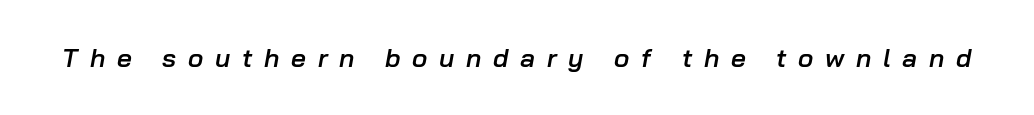
The image shows 26 px text type, italic (leaning right); set unusually wide letter spacing (+0.45 em), not underlined.
